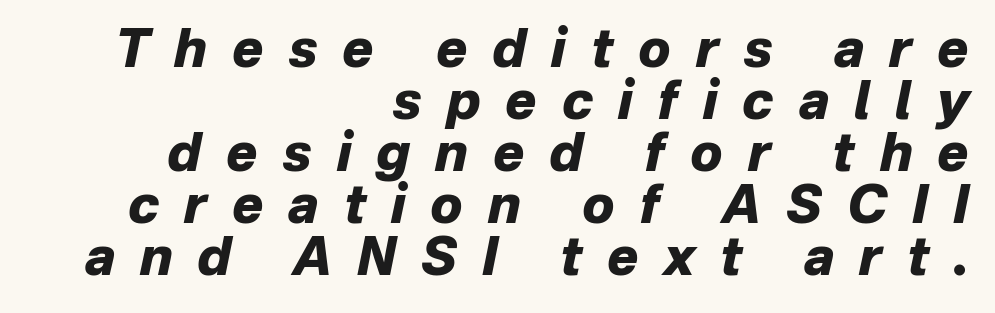
If you drew a ruler down the right edge, every line would touch it. In terms of letterspacing, this is a distinctly airy, spread setting. This block would grow much taller if given ordinary leading; it's compressed now. The typography opts for an oblique posture over an upright one. As a designer I'd log this as weight 700, bold.
